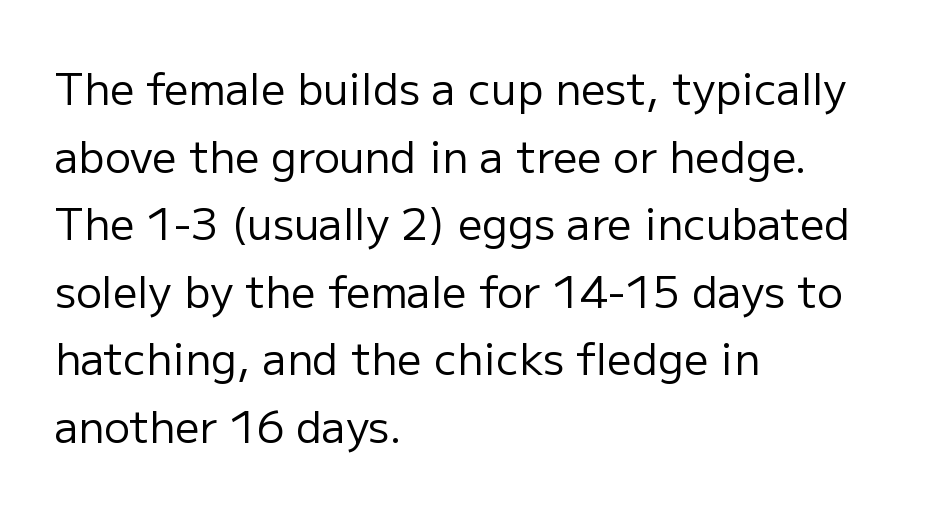
Caption: multi-line text, flush left, ragged right. A typesetter would call this proportional, since set widths differ per character. The space beneath each line is pristine and unruled. The lettering holds an erect, upright posture throughout. Caption: standard tracking, unaltered. The weight would be labelled regular, book, light, or lighter still.
